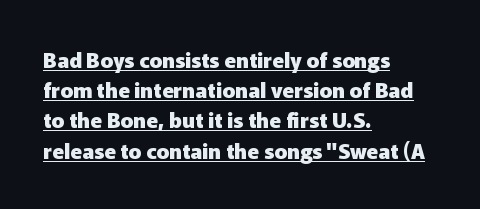
All the whitespace from short lines collects on the right. Quick note: interline space is typical. Is there any slant? The stems are plumb. Heavy, bold letterforms. The glyphs are accompanied by a horizontal stroke just below them. The passage shown has conventional tracking throughout.
